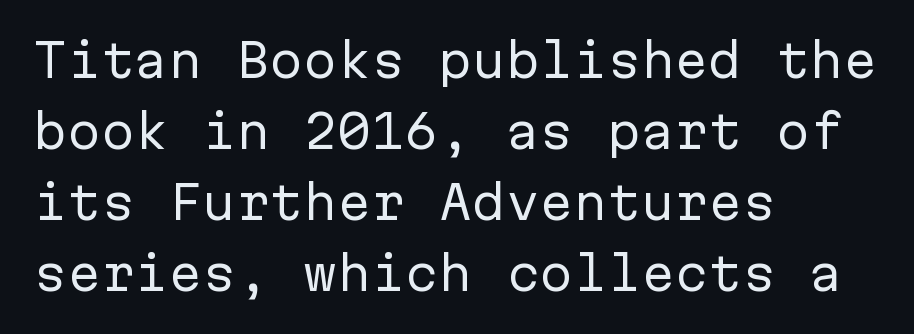
Q: Is the text bold? A: No.
Q: Is the text italic (slanted)? A: No, it is upright.
Q: Is the typeface a serif or a sans-serif typeface? A: Sans-serif.
Q: Is the text underlined? A: No.
Q: How is the paragraph aligned? A: Left-aligned.
Q: Is the spacing between letters normal or unusually wide? A: Normal.
Q: Is the spacing between lines tight, normal or loose? A: Normal.
Q: Width (condensed, normal, or wide)? A: Normal.
Q: Stroke contrast? A: Low.
Q: x-height? A: Medium.
Q: Monospaced? A: Yes.
